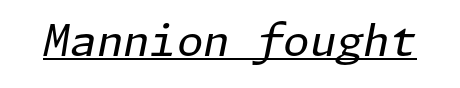
Q: Is the text bold? A: No.
Q: Is the text italic (slanted)? A: Yes, it leans right by about 11 degrees.
Q: Is the text underlined? A: Yes.
Q: Is the spacing between letters normal or unusually wide? A: Normal.
Q: Width (condensed, normal, or wide)? A: Normal.
Q: Stroke contrast? A: Low.
Q: x-height? A: Medium.
